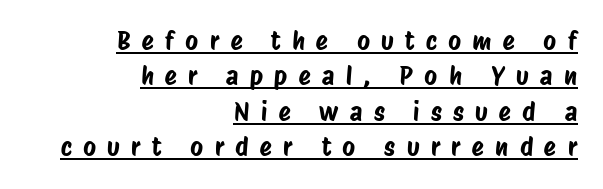
{"underline": "yes", "align": "right", "line_spacing": "normal", "line_spacing_ratio": 1.42, "letter_spacing": "wide", "letter_spacing_em": 0.45, "glyph_px": 25}
